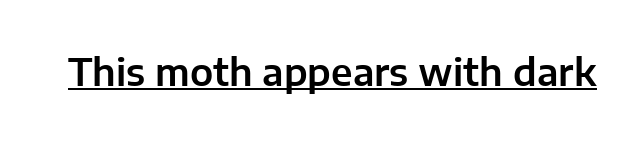
{"serif": "no", "italic": "no", "width": "normal", "stroke_contrast": "low", "x_height": "medium", "monospaced": "no", "underline": "yes", "letter_spacing": "normal", "letter_spacing_em": 0.0, "glyph_px": 37}
